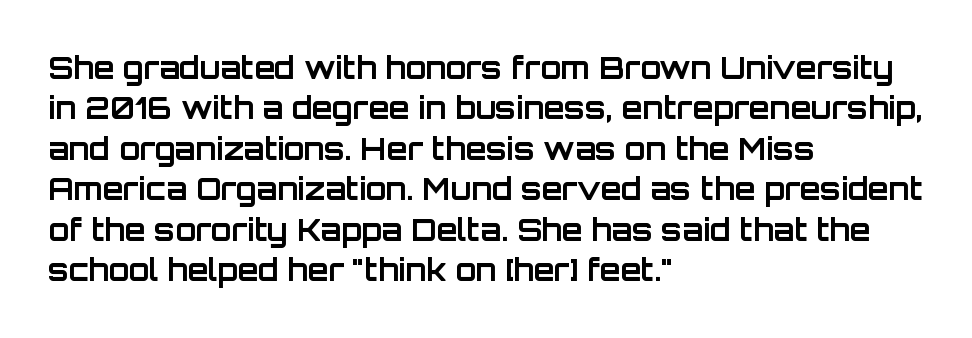
The image shows 30 px bold sans-serif type, upright; set left-aligned, normal line spacing (1.35x), normal letter spacing, not underlined; low stroke contrast and a large x-height.
